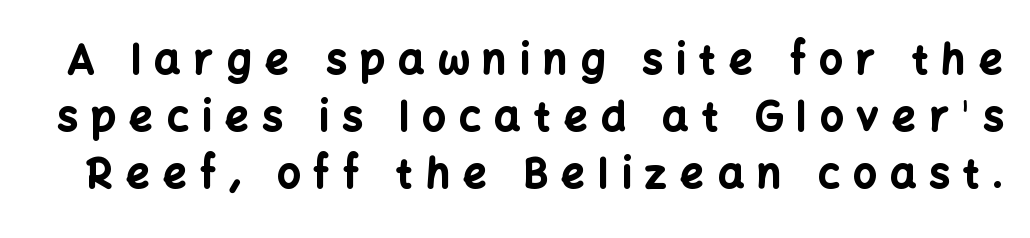
What weight is shown? A full bold with thick strokes. The space beneath each line is pristine and unruled. Serif or sans? Sans — the stroke terminals are bare. In terms of posture, this sample is upright. Evenly set lines give the paragraph a standard silhouette.
